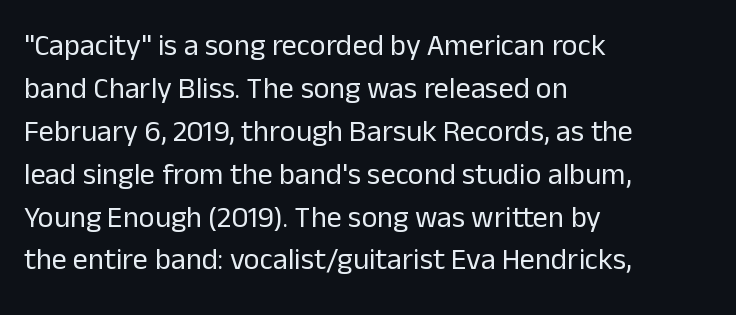
Q: Is the text bold? A: No.
Q: Is the text italic (slanted)? A: No, it is upright.
Q: Is the typeface a serif or a sans-serif typeface? A: Sans-serif.
Q: Is the text underlined? A: No.
Q: How is the paragraph aligned? A: Left-aligned.
Q: Is the spacing between letters normal or unusually wide? A: Normal.
Q: Is the spacing between lines tight, normal or loose? A: Normal.
Q: Width (condensed, normal, or wide)? A: Normal.
Q: Stroke contrast? A: Low.
Q: x-height? A: Medium.
Q: Monospaced? A: No.
